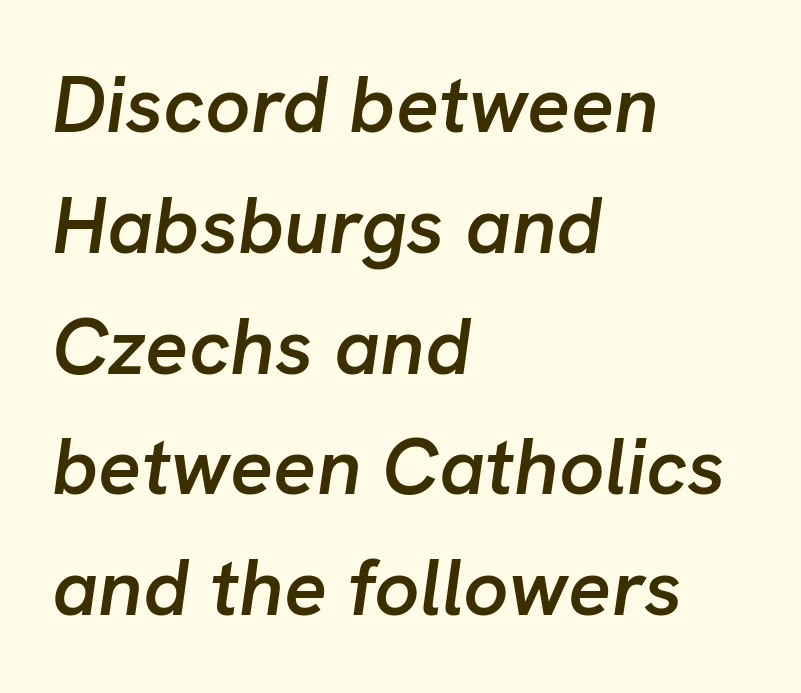
The image shows 80 px semibold type, italic (leaning right); set left-aligned, normal line spacing (1.51x), normal letter spacing, not underlined; low stroke contrast and a medium x-height.
